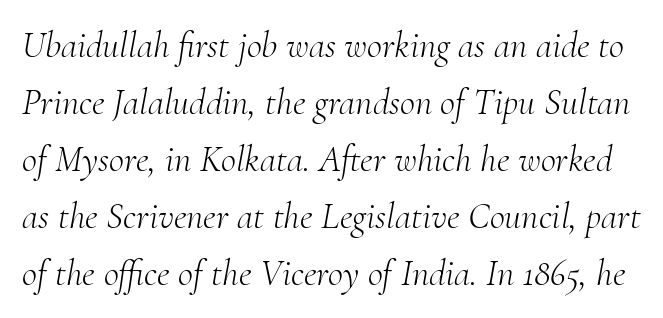
The image shows 37 px light serif type, italic (leaning right); set normal line spacing (1.54x), normal letter spacing, not underlined; medium stroke contrast and a small x-height.
